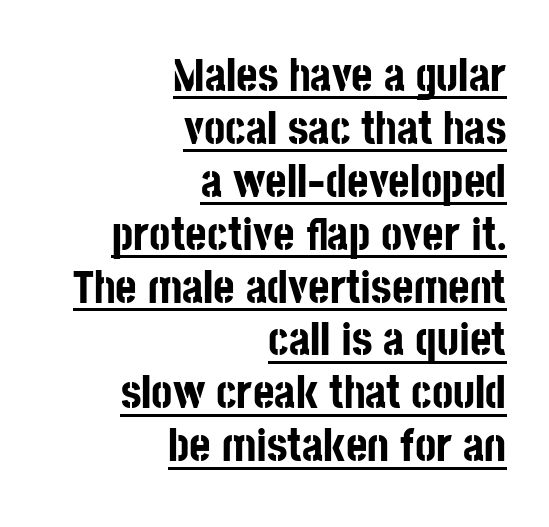
Q: Is the text bold? A: Yes.
Q: Is the text italic (slanted)? A: No, it is upright.
Q: Is the typeface a serif or a sans-serif typeface? A: Sans-serif.
Q: Is the text underlined? A: Yes.
Q: How is the paragraph aligned? A: Right-aligned.
Q: Is the spacing between letters normal or unusually wide? A: Normal.
Q: Is the spacing between lines tight, normal or loose? A: Tight.
Q: Width (condensed, normal, or wide)? A: Condensed.
Q: Stroke contrast? A: Low.
Q: x-height? A: Large.
Q: Monospaced? A: No.
